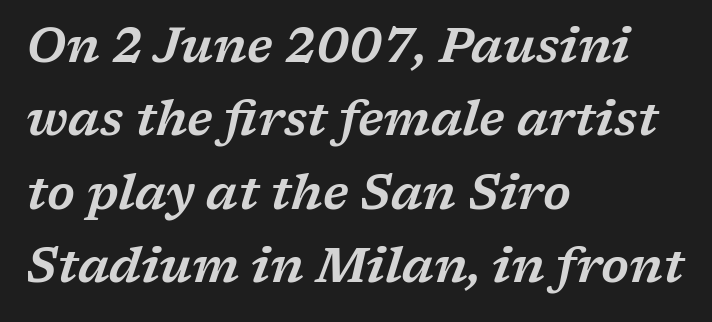
Is the type slanted? Yes — the strokes lean at a clear angle. Anything drawn beneath the words? Only blank space. The compositor pushed each line to the left boundary. This sample keeps an unexceptional amount of space between lines.
